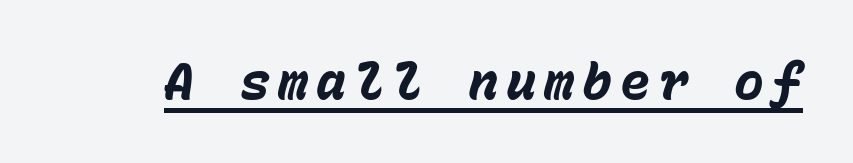
The face used here appears with an underline applied. Its strokes are broad and dark, the hallmark of bold type. This is oblique type, the kind used for emphasis or titles. The letters march in equal steps, a hallmark of fixed-pitch type.
